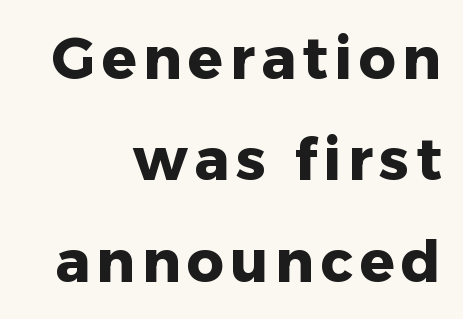
Q: Is the text bold? A: Yes.
Q: Is the text italic (slanted)? A: No, it is upright.
Q: Is the typeface a serif or a sans-serif typeface? A: Sans-serif.
Q: Is the text underlined? A: No.
Q: How is the paragraph aligned? A: Right-aligned.
Q: Width (condensed, normal, or wide)? A: Normal.
Q: Stroke contrast? A: Low.
Q: x-height? A: Medium.
Q: Monospaced? A: No.
